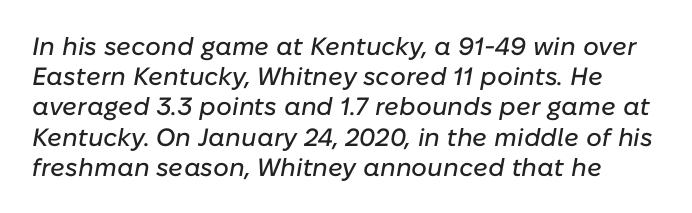
Q: Is the text italic (slanted)? A: Yes, it leans right by about 10 degrees.
Q: Is the text underlined? A: No.
Q: Is the spacing between letters normal or unusually wide? A: Normal.
